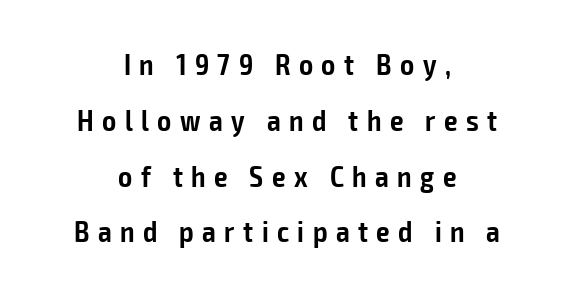
Q: Is the text bold? A: Semi-bold.
Q: Is the text italic (slanted)? A: No, it is upright.
Q: Is the typeface a serif or a sans-serif typeface? A: Sans-serif.
Q: Is the text underlined? A: No.
Q: How is the paragraph aligned? A: Centered.
Q: Is the spacing between letters normal or unusually wide? A: Unusually wide.
Q: Width (condensed, normal, or wide)? A: Condensed.
Q: Stroke contrast? A: Low.
Q: x-height? A: Medium.
Q: Monospaced? A: No.
